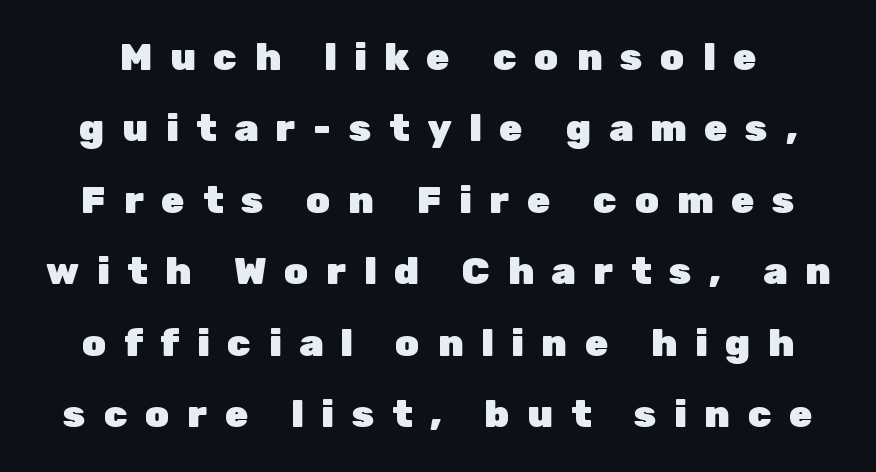
The image shows 38 px heavy sans-serif type, upright; set line spacing 1.88x, unusually wide letter spacing (+0.47 em), not underlined; low stroke contrast and a medium x-height.
